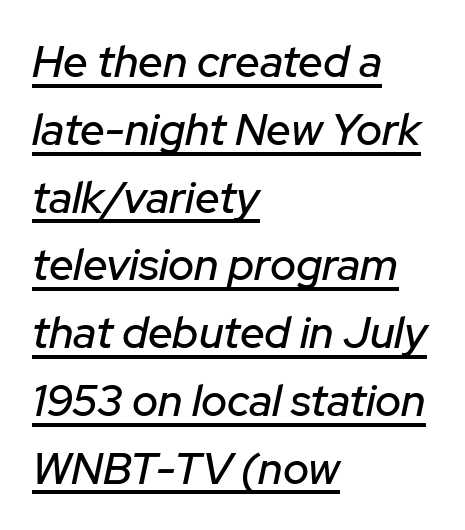
The image shows 44 px text type, italic (leaning right); set left-aligned, normal line spacing (1.54x), normal letter spacing, underlined; low stroke contrast and a medium x-height.
